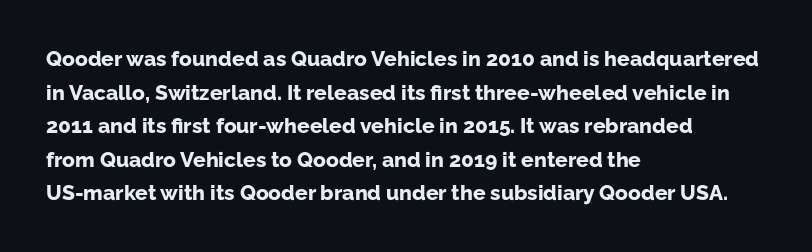
{"italic": "no", "bold": "yes", "underline": "no", "align": "left", "line_spacing": "normal", "line_spacing_ratio": 1.6, "letter_spacing": "normal", "letter_spacing_em": 0.0, "glyph_px": 21}
